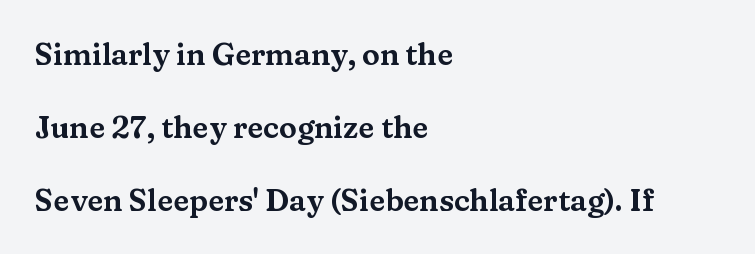
Short and long lines alike share a common starting point at left. Do the characters align in a grid? No, the font is proportional. Here the glyphs are tracked normally, forming tight word shapes. Does the lettering tilt? It doesn't — this is upright.
